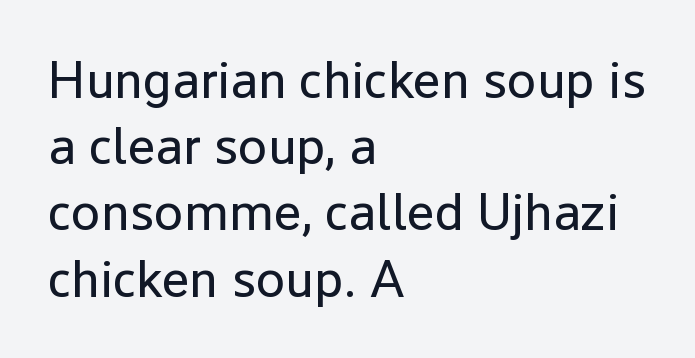
{"serif": "no", "italic": "no", "bold": "no", "weight": "regular", "width": "normal", "stroke_contrast": "low", "x_height": "medium", "monospaced": "no", "underline": "no", "align": "left", "line_spacing": "normal", "line_spacing_ratio": 1.25, "letter_spacing": "normal", "letter_spacing_em": 0.0, "glyph_px": 53}
